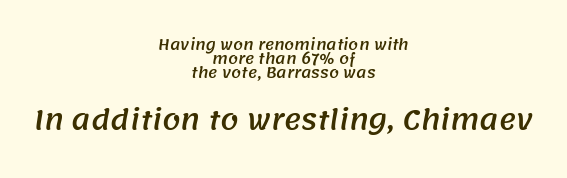
Q: Is the text underlined? A: No.
Q: How is the paragraph aligned? A: Centered.
Q: Is the spacing between letters normal or unusually wide? A: Normal.
Q: Is the spacing between lines tight, normal or loose? A: Tight.
Q: Which block of text is set in a larger size, the first (top) or the second (bottom)? A: The second (bottom) one.
